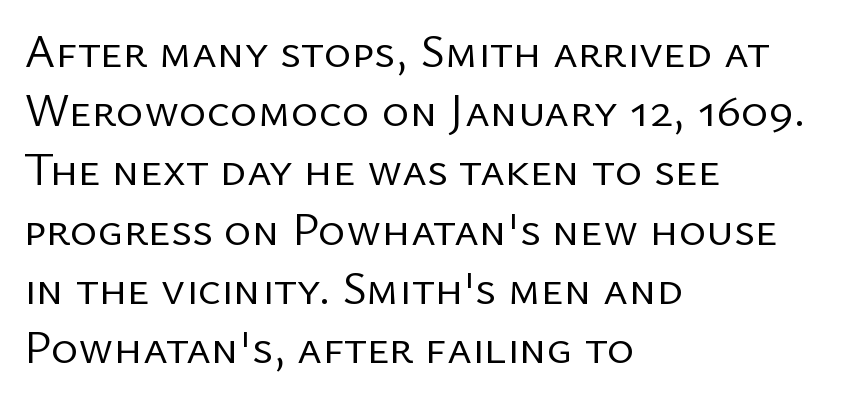
Q: Is the text bold? A: No.
Q: Is the text italic (slanted)? A: No, it is upright.
Q: Is the typeface a serif or a sans-serif typeface? A: Sans-serif.
Q: Is the text underlined? A: No.
Q: How is the paragraph aligned? A: Left-aligned.
Q: Is the spacing between letters normal or unusually wide? A: Normal.
Q: Is the spacing between lines tight, normal or loose? A: Normal.
Q: Width (condensed, normal, or wide)? A: Normal.
Q: Stroke contrast? A: Low.
Q: x-height? A: Medium.
Q: Monospaced? A: No.
